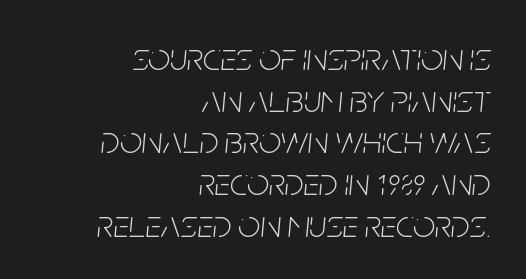
The foot of each line stays bare and open. Looks like regular typesetting: each glyph gets only the width it needs. Compared with a typical body face, this is equally light or lighter still. How are the letters spaced? Ordinarily, with no added tracking. Rendered with sloped, italic letterforms. The lines in this sample share a right terminus and differ only in where they begin.
